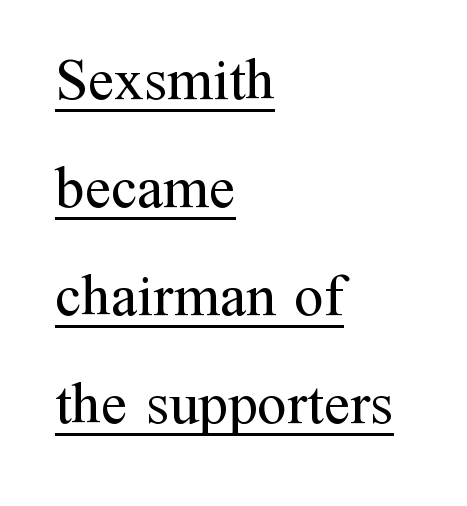
Q: Is the text bold? A: No.
Q: Is the text italic (slanted)? A: No, it is upright.
Q: Is the typeface a serif or a sans-serif typeface? A: Serif.
Q: Is the text underlined? A: Yes.
Q: How is the paragraph aligned? A: Left-aligned.
Q: Is the spacing between letters normal or unusually wide? A: Normal.
Q: Width (condensed, normal, or wide)? A: Normal.
Q: Stroke contrast? A: Medium.
Q: x-height? A: Medium.
Q: Monospaced? A: No.
